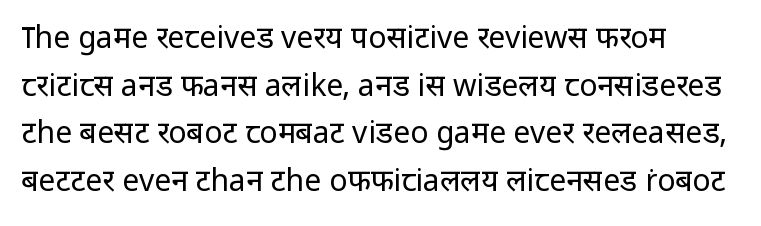
The image shows 30 px regular-weight sans-serif type, upright; set left-aligned, normal line spacing (1.59x), normal letter spacing, not underlined; low stroke contrast and a medium x-height.
